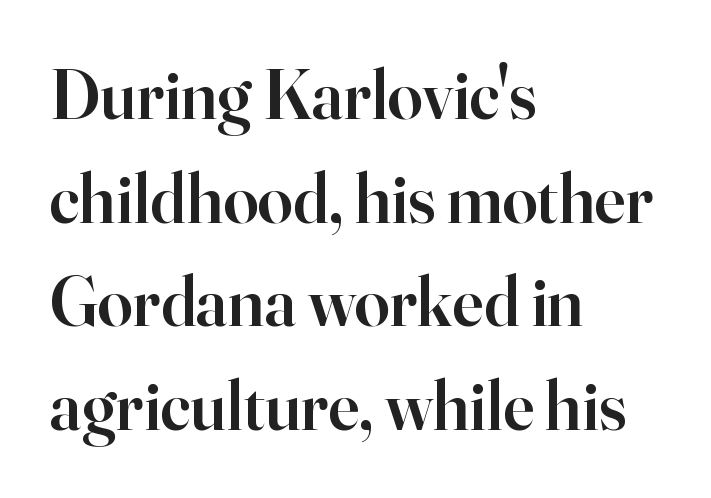
Q: Is the text bold? A: Semi-bold.
Q: Is the text italic (slanted)? A: No, it is upright.
Q: Is the typeface a serif or a sans-serif typeface? A: Serif.
Q: Is the text underlined? A: No.
Q: How is the paragraph aligned? A: Left-aligned.
Q: Is the spacing between letters normal or unusually wide? A: Normal.
Q: Is the spacing between lines tight, normal or loose? A: Normal.
Q: Width (condensed, normal, or wide)? A: Normal.
Q: Stroke contrast? A: High.
Q: x-height? A: Small.
Q: Monospaced? A: No.
